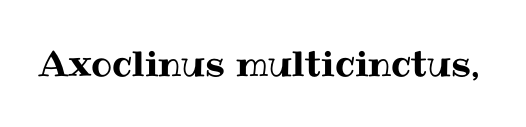
Check under the words: just untouched page. Ordinary non-slanted type is in use. This sample has the flowing, uneven cadence of proportional lettering. How are the letters spaced? Ordinarily, with no added tracking.
